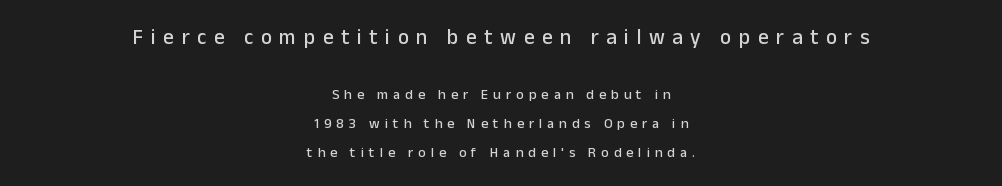
Q: Is the text italic (slanted)? A: No, it is upright.
Q: Is the text underlined? A: No.
Q: How is the paragraph aligned? A: Centered.
Q: Is the spacing between letters normal or unusually wide? A: Unusually wide.
Q: Is the spacing between lines tight, normal or loose? A: Loose.
Q: Which block of text is set in a larger size, the first (top) or the second (bottom)? A: The first (top) one.
